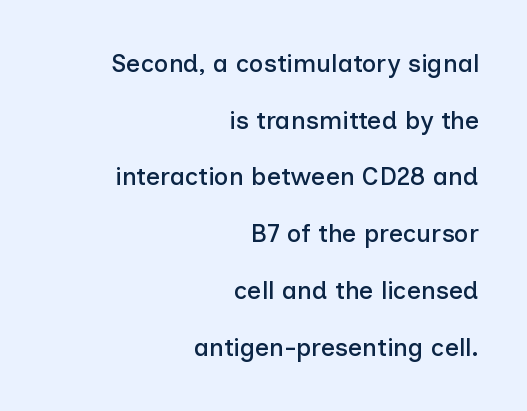
{"italic": "no", "underline": "no", "align": "right", "line_spacing": "loose", "line_spacing_ratio": 2.27, "letter_spacing": "normal", "letter_spacing_em": 0.0, "glyph_px": 25}
